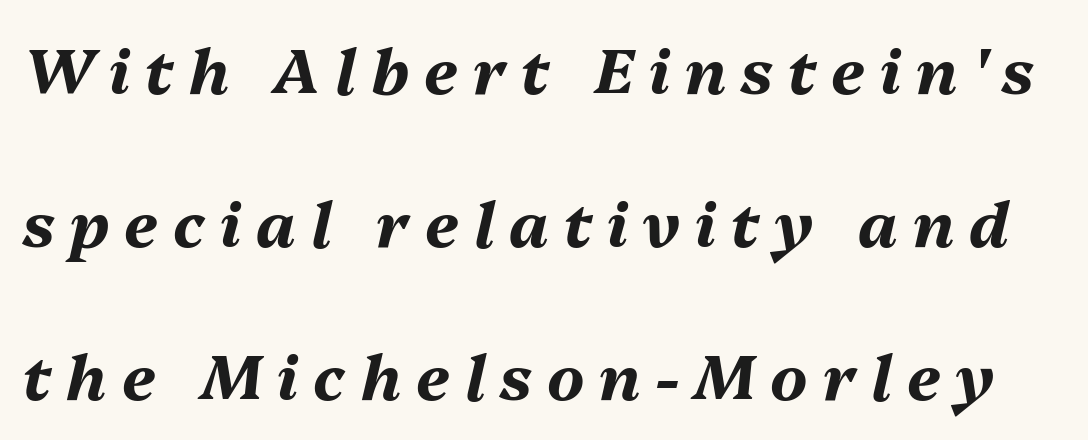
The image shows 63 px bold type, italic (leaning right); set loose line spacing (2.43x), unusually wide letter spacing (+0.24 em), not underlined; medium stroke contrast and a medium x-height.
